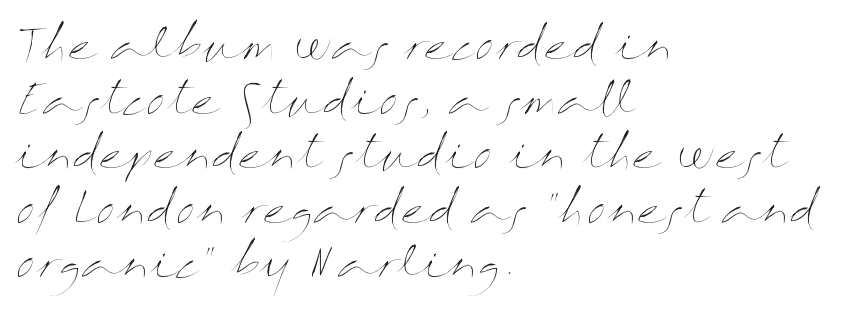
The image shows 43 px thin, wide type; set left-aligned, normal line spacing (1.27x), normal letter spacing, not underlined; medium stroke contrast and a medium x-height.
